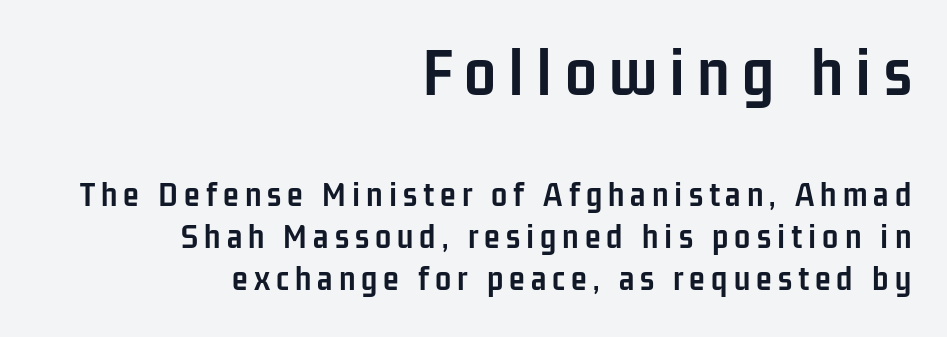
{"serif": "no", "italic": "no", "bold": "yes", "weight": "semibold", "width": "condensed", "stroke_contrast": "low", "x_height": "medium", "monospaced": "no", "underline": "no", "align": "right", "line_spacing_ratio": 1.17, "larger_block": "first", "size_ratio": 1.97, "glyph_px": 71}
